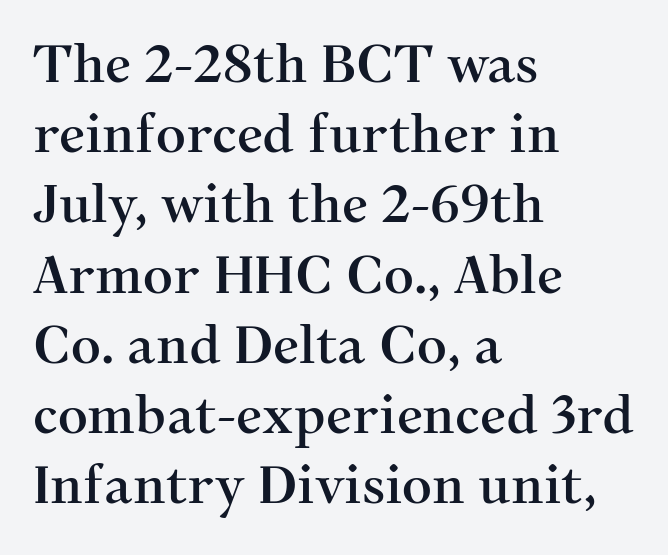
Q: Is the text italic (slanted)? A: No, it is upright.
Q: Is the typeface a serif or a sans-serif typeface? A: Serif.
Q: Is the text underlined? A: No.
Q: How is the paragraph aligned? A: Left-aligned.
Q: Is the spacing between letters normal or unusually wide? A: Normal.
Q: Is the spacing between lines tight, normal or loose? A: Normal.
Q: Width (condensed, normal, or wide)? A: Normal.
Q: Stroke contrast? A: Medium.
Q: x-height? A: Medium.
Q: Monospaced? A: No.
